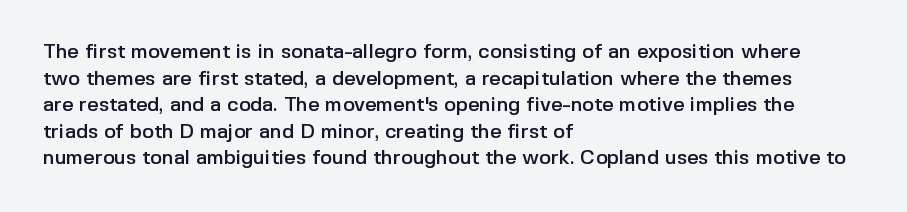
Q: Is the text italic (slanted)? A: No, it is upright.
Q: Is the text underlined? A: No.
Q: How is the paragraph aligned? A: Left-aligned.
Q: Is the spacing between letters normal or unusually wide? A: Normal.
Q: Is the spacing between lines tight, normal or loose? A: Normal.
